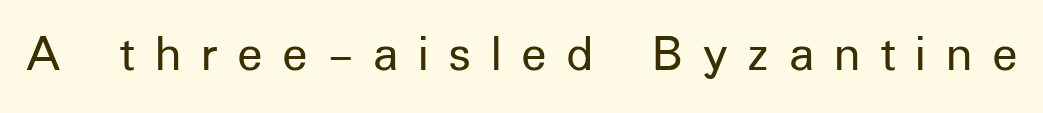
{"serif": "no", "italic": "no", "bold": "no", "weight": "regular", "width": "normal", "stroke_contrast": "low", "x_height": "medium", "monospaced": "no", "underline": "no", "letter_spacing": "wide", "letter_spacing_em": 0.37, "glyph_px": 53}
